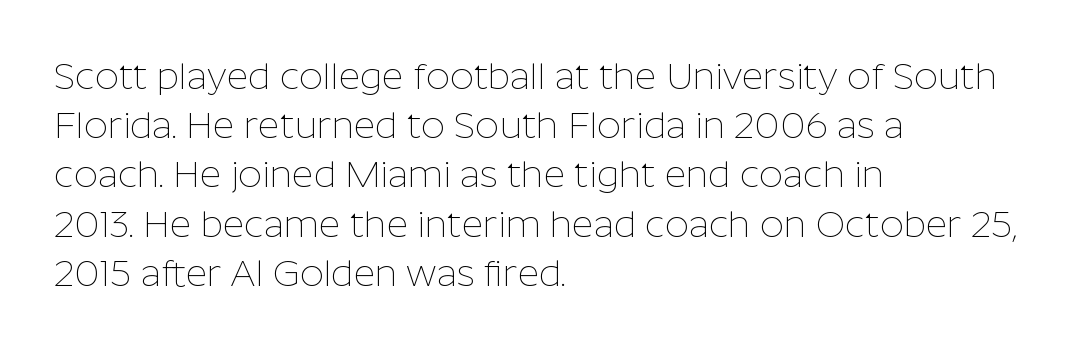
Q: Is the text bold? A: No.
Q: Is the text italic (slanted)? A: No, it is upright.
Q: Is the typeface a serif or a sans-serif typeface? A: Sans-serif.
Q: Is the text underlined? A: No.
Q: How is the paragraph aligned? A: Left-aligned.
Q: Is the spacing between letters normal or unusually wide? A: Normal.
Q: Is the spacing between lines tight, normal or loose? A: Normal.
Q: Width (condensed, normal, or wide)? A: Normal.
Q: Stroke contrast? A: Low.
Q: x-height? A: Medium.
Q: Monospaced? A: No.
